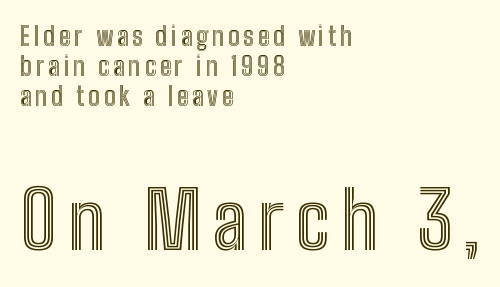
Note the varied advance widths — an 'i' is clearly narrower than an 'm'. Compare the two chunks: the lower has the greater cap height. Typeset ragged right — the left edge is the straight one. Posture: upright roman.
